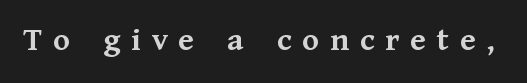
Q: Is the text bold? A: Yes.
Q: Is the text italic (slanted)? A: No, it is upright.
Q: Is the typeface a serif or a sans-serif typeface? A: Serif.
Q: Is the text underlined? A: No.
Q: Is the spacing between letters normal or unusually wide? A: Unusually wide.
Q: Width (condensed, normal, or wide)? A: Normal.
Q: Stroke contrast? A: Medium.
Q: x-height? A: Medium.
Q: Monospaced? A: No.
